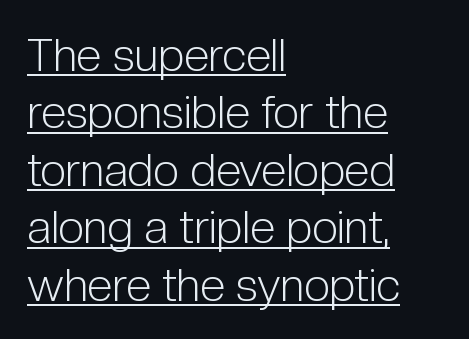
Quick note: not italic, upright. Stems and bowls with no extra thickness — not bold. Stroke terminals: plain, sans-serif. The words here are underlined. Evenly set lines give the paragraph a standard silhouette. Where is the straight margin? On the left.
